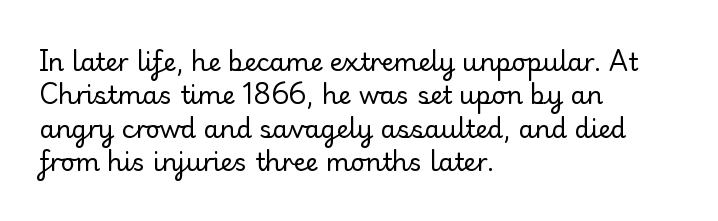
{"italic": "no", "bold": "no", "underline": "no", "align": "left", "line_spacing": "normal", "line_spacing_ratio": 1.34, "letter_spacing": "normal", "letter_spacing_em": 0.0, "glyph_px": 25}
